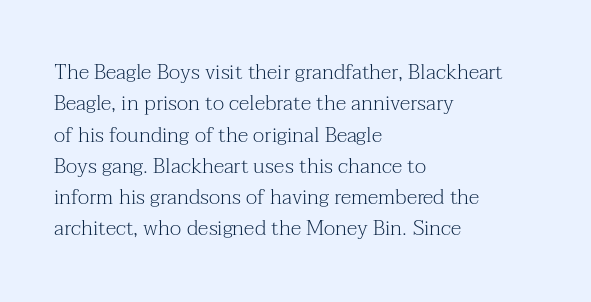
Ordinary non-slanted type is in use. Honestly, the row spacing looks completely unremarkable. These lines keep a tight, regular rhythm from letter to letter. These lines stack with their left ends in a neat column.
